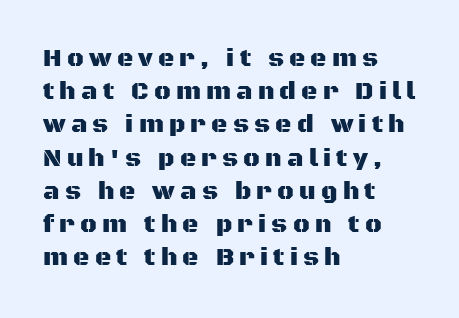
Typeset ragged right — the left edge is the straight one. This sample keeps an unexceptional amount of space between lines. Nope, not italic — everything's standing straight. Glance below the letters and you will spot only blank space.
